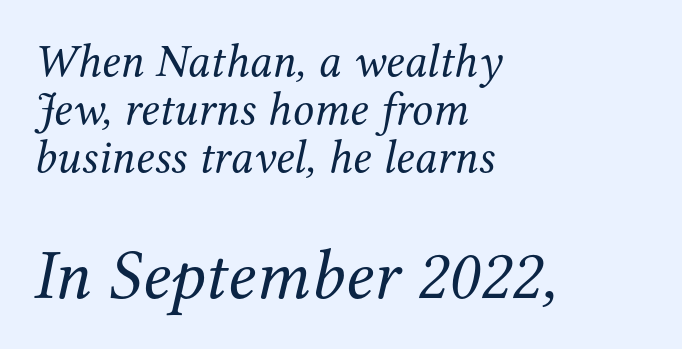
Horizontally, the lines are justified to the leading edge only. No extra tracking has been applied to these lines. You could barely slide anything between these rows. Rule under the text: the space is simply empty. Look at the glyph heights: the lower group is clearly the bigger setting. Style check: oblique.
